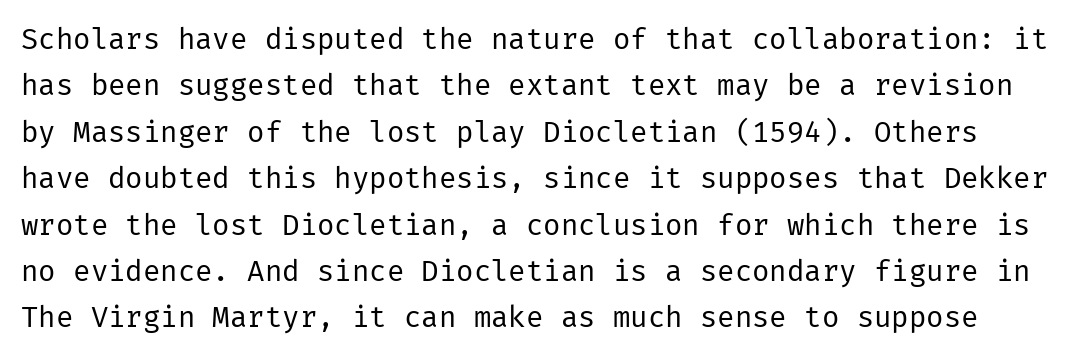
{"serif": "no", "italic": "no", "bold": "no", "weight": "regular", "width": "normal", "stroke_contrast": "low", "x_height": "medium", "underline": "no", "line_spacing": "normal", "line_spacing_ratio": 1.6, "letter_spacing": "normal", "letter_spacing_em": 0.0, "glyph_px": 29}
